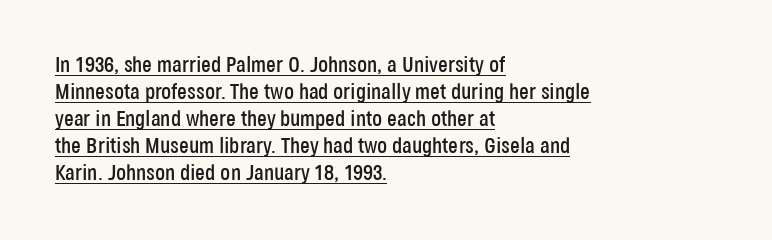
{"italic": "no", "underline": "yes", "align": "left", "line_spacing_ratio": 1.23, "letter_spacing": "normal", "letter_spacing_em": 0.0, "glyph_px": 22}
